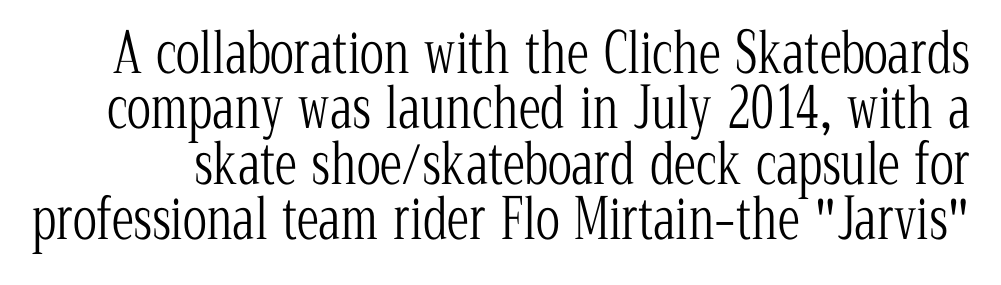
{"serif": "yes", "italic": "no", "bold": "no", "weight": "light", "width": "condensed", "stroke_contrast": "low", "x_height": "medium", "monospaced": "no", "underline": "no", "line_spacing": "tight", "line_spacing_ratio": 0.99, "letter_spacing": "normal", "letter_spacing_em": 0.0, "glyph_px": 56}
